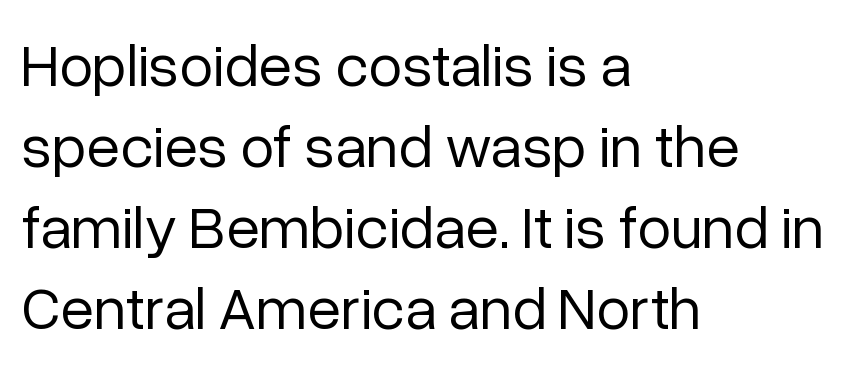
{"serif": "no", "italic": "no", "bold": "no", "weight": "regular", "width": "normal", "stroke_contrast": "low", "x_height": "medium", "monospaced": "no", "underline": "no", "align": "left", "line_spacing": "normal", "line_spacing_ratio": 1.33, "letter_spacing": "normal", "letter_spacing_em": 0.0, "glyph_px": 61}
